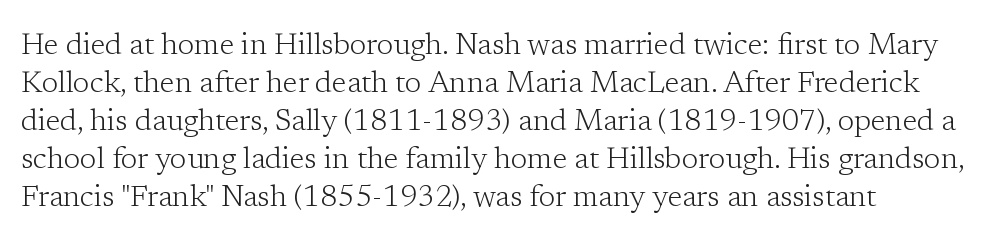
The image shows 30 px light serif type, upright; set normal line spacing (1.27x), normal letter spacing, not underlined; low stroke contrast and a medium x-height.
